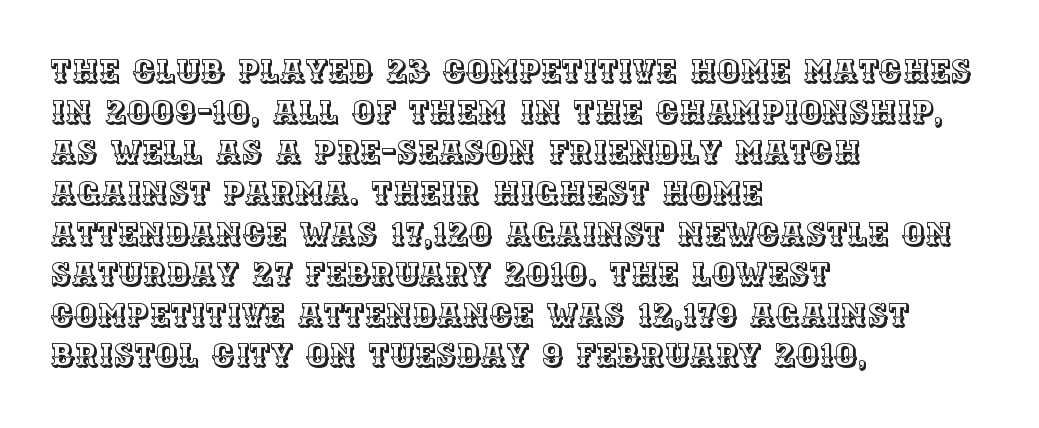
{"italic": "no", "width": "normal", "x_height": "large", "monospaced": "no", "underline": "no", "align": "left", "line_spacing": "normal", "line_spacing_ratio": 1.27, "letter_spacing": "normal", "letter_spacing_em": 0.0, "glyph_px": 32}
